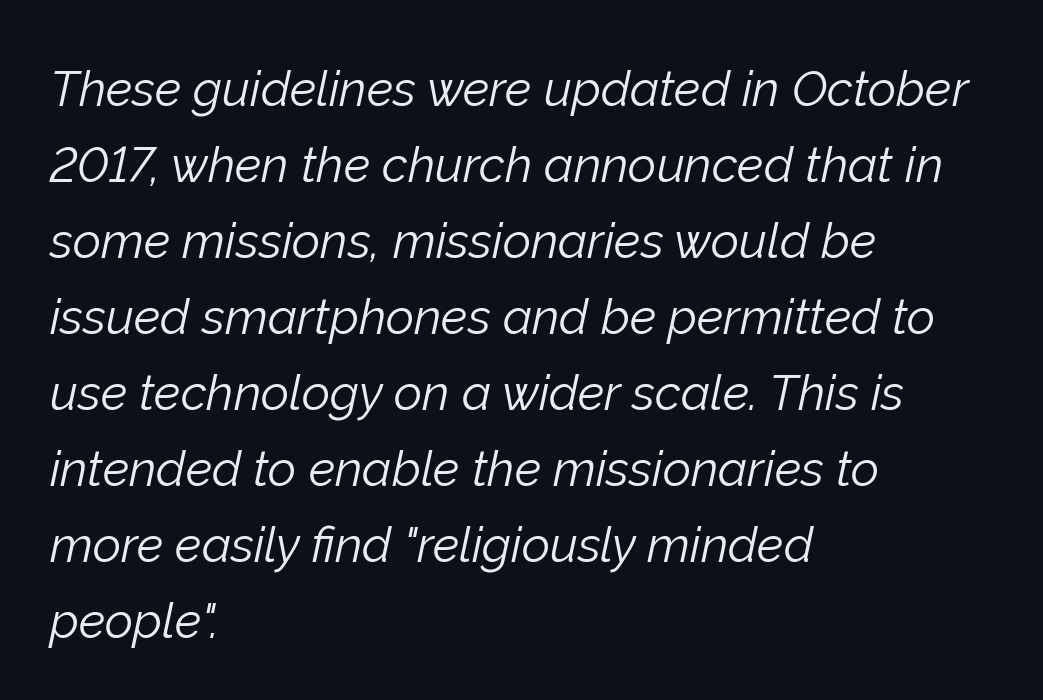
Q: Is the text bold? A: No.
Q: Is the text italic (slanted)? A: Yes, it leans right by about 12 degrees.
Q: Is the text underlined? A: No.
Q: How is the paragraph aligned? A: Left-aligned.
Q: Is the spacing between letters normal or unusually wide? A: Normal.
Q: Is the spacing between lines tight, normal or loose? A: Normal.
Q: Width (condensed, normal, or wide)? A: Normal.
Q: Stroke contrast? A: Low.
Q: x-height? A: Medium.
Q: Monospaced? A: No.
